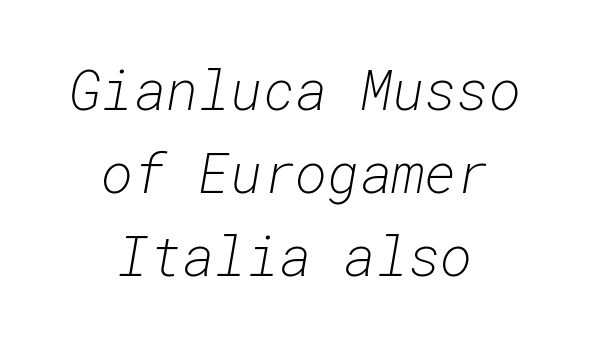
Q: Is the text bold? A: No.
Q: Is the text italic (slanted)? A: Yes, it leans right by about 10 degrees.
Q: Is the text underlined? A: No.
Q: How is the paragraph aligned? A: Centered.
Q: Is the spacing between letters normal or unusually wide? A: Normal.
Q: Is the spacing between lines tight, normal or loose? A: Normal.
Q: Width (condensed, normal, or wide)? A: Normal.
Q: Stroke contrast? A: Low.
Q: x-height? A: Medium.
Q: Monospaced? A: Yes.
